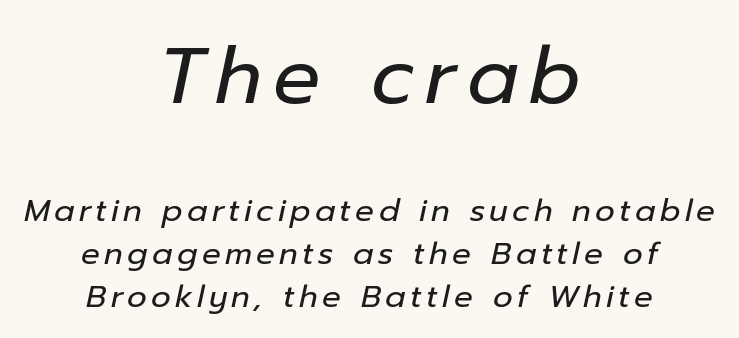
The image shows 78 px regular-weight type, italic (leaning right); set centered, normal line spacing (1.38x), not underlined; the first (top) block is 2.52x larger; low stroke contrast and a medium x-height.
